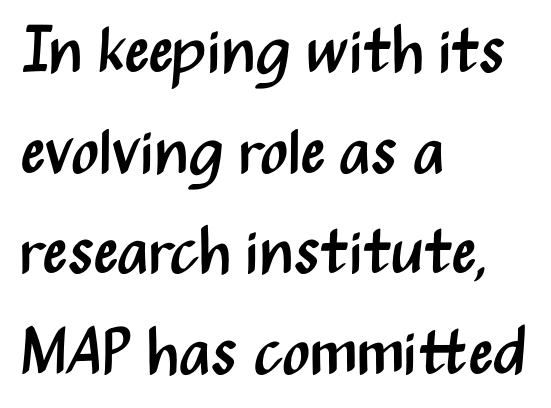
The image shows 65 px regular-weight, condensed sans-serif type, upright; set left-aligned, normal line spacing (1.55x), normal letter spacing, not underlined; medium stroke contrast and a medium x-height.
